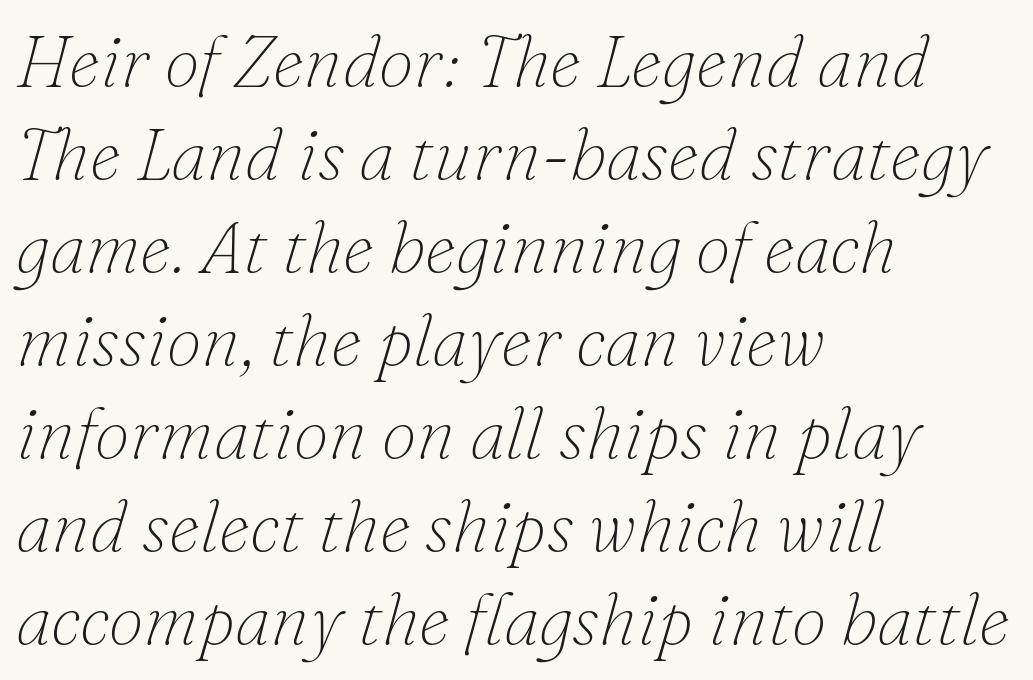
{"serif": "yes", "italic": "yes", "lean": "right", "slant_degrees": 16, "bold": "no", "weight": "thin", "width": "normal", "stroke_contrast": "low", "x_height": "small", "monospaced": "no", "underline": "no", "align": "left", "line_spacing": "normal", "line_spacing_ratio": 1.31, "letter_spacing": "normal", "letter_spacing_em": 0.0, "glyph_px": 71}
